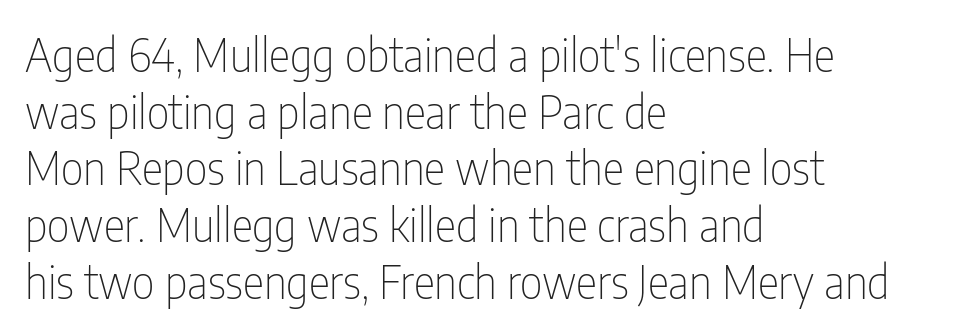
Q: Is the text bold? A: No.
Q: Is the text italic (slanted)? A: No, it is upright.
Q: Is the typeface a serif or a sans-serif typeface? A: Sans-serif.
Q: Is the text underlined? A: No.
Q: How is the paragraph aligned? A: Left-aligned.
Q: Is the spacing between letters normal or unusually wide? A: Normal.
Q: Is the spacing between lines tight, normal or loose? A: Normal.
Q: Width (condensed, normal, or wide)? A: Condensed.
Q: Stroke contrast? A: Low.
Q: x-height? A: Medium.
Q: Monospaced? A: No.
